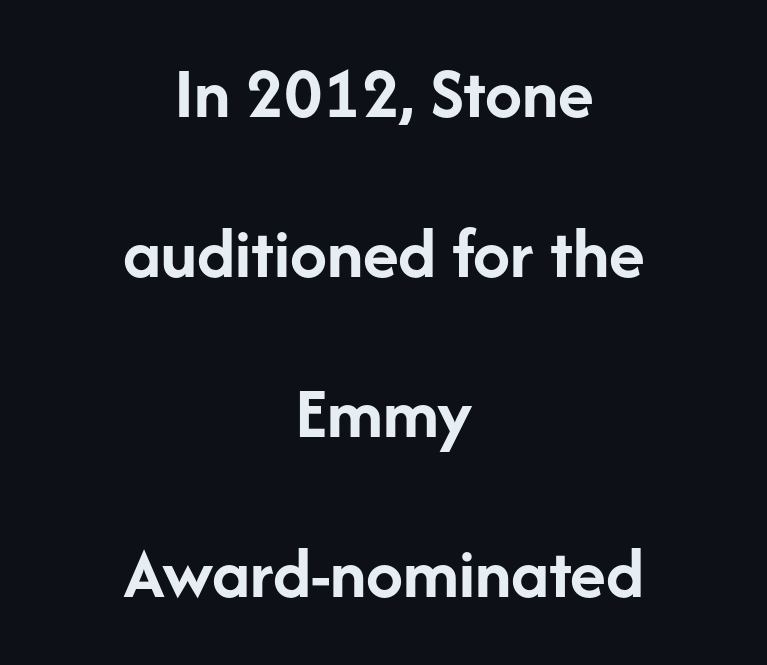
Varying glyph widths throughout — classic text-font behaviour. Font category for this specimen: sans-serif. The rendering positions every line midway between the sides. The designer dialed line spacing up above the default.
